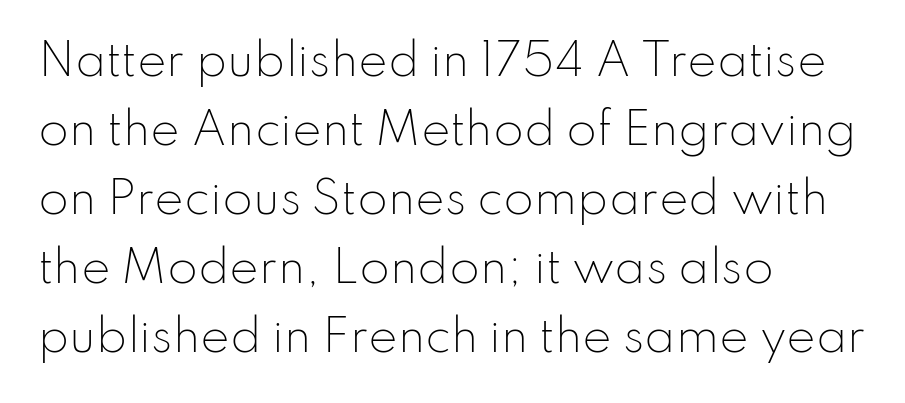
Q: Is the text bold? A: No.
Q: Is the text italic (slanted)? A: No, it is upright.
Q: Is the typeface a serif or a sans-serif typeface? A: Sans-serif.
Q: Is the text underlined? A: No.
Q: How is the paragraph aligned? A: Left-aligned.
Q: Is the spacing between letters normal or unusually wide? A: Normal.
Q: Is the spacing between lines tight, normal or loose? A: Normal.
Q: Width (condensed, normal, or wide)? A: Normal.
Q: Stroke contrast? A: Low.
Q: x-height? A: Small.
Q: Monospaced? A: No.
